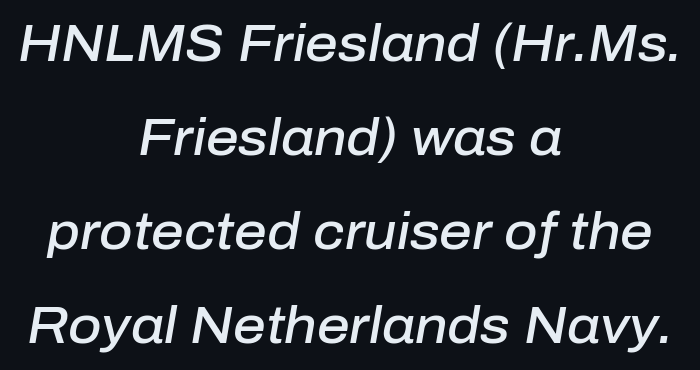
The gap between lines stays unmarked. The compositor balanced each line on the midline. You could not count columns in this text — the font is proportionally spaced. The letters sit at their default tracking, neither squeezed nor spread.
